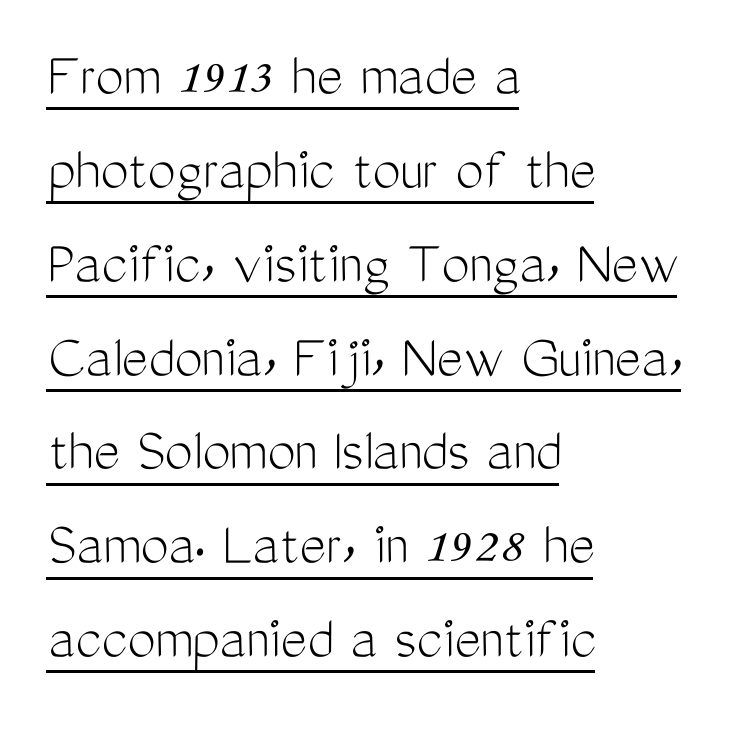
The image shows 63 px light, condensed sans-serif type, upright; set left-aligned, normal line spacing (1.49x), normal letter spacing, underlined; medium stroke contrast and a medium x-height.
